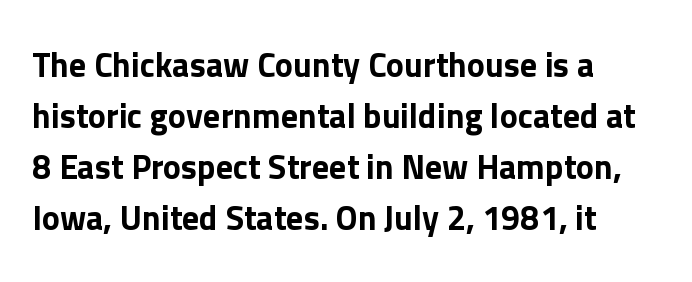
The image shows 34 px sans-serif type, upright; set left-aligned, normal line spacing (1.5x), normal letter spacing, not underlined; low stroke contrast and a medium x-height.
